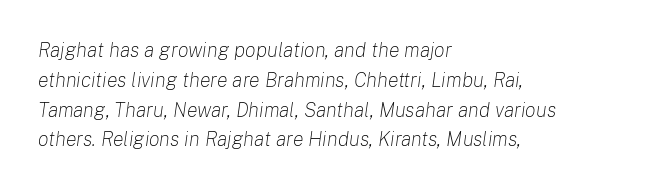
Is the block centered? No — it sits flush against the left margin. These glyphs show unthickened strokes, regular width or finer. In terms of letterspacing, this is plain default setting. The foot of each line stays bare and open. The designer left line spacing at the default.
